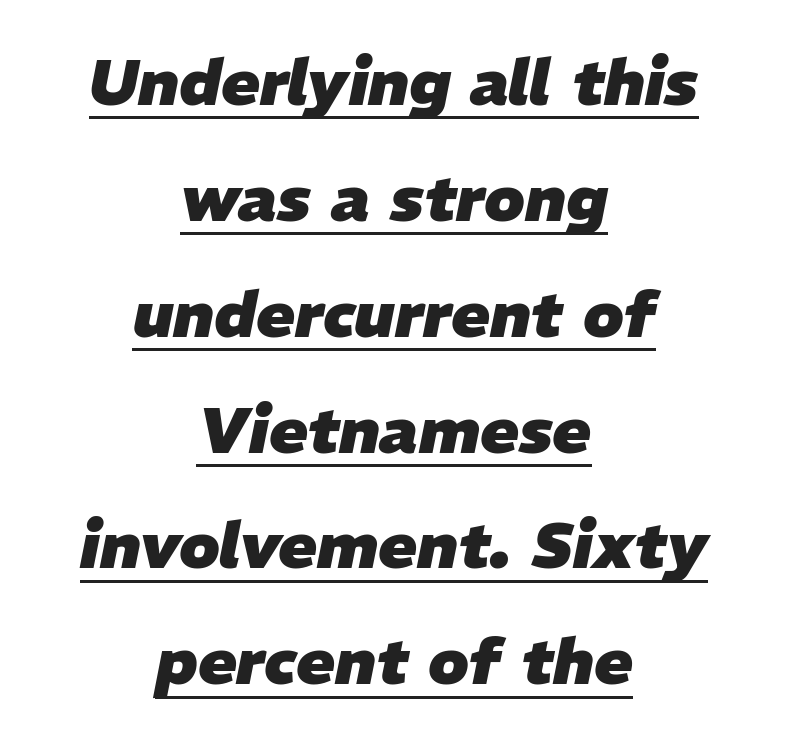
The image shows 64 px heavy type, italic (leaning right); set centered, line spacing 1.81x, normal letter spacing, underlined; low stroke contrast and a medium x-height.
